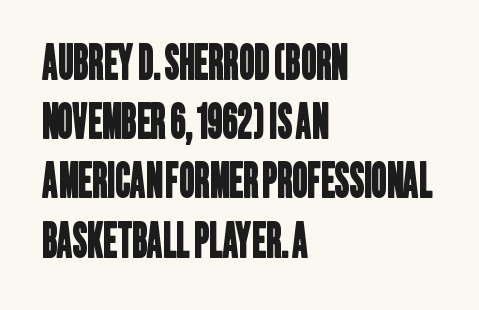
Q: Is the typeface a serif or a sans-serif typeface? A: Sans-serif.
Q: Is the text underlined? A: No.
Q: How is the paragraph aligned? A: Left-aligned.
Q: Is the spacing between letters normal or unusually wide? A: Normal.
Q: Is the spacing between lines tight, normal or loose? A: Normal.
Q: Width (condensed, normal, or wide)? A: Condensed.
Q: Stroke contrast? A: Low.
Q: x-height? A: Large.
Q: Monospaced? A: No.
